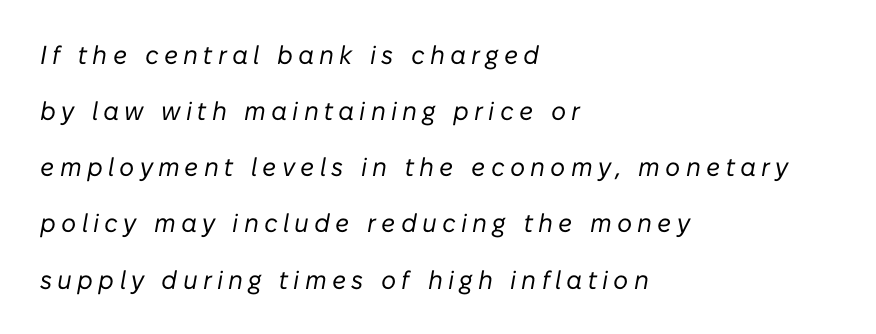
Q: Is the text bold? A: No.
Q: Is the text italic (slanted)? A: Yes, it leans right by about 10 degrees.
Q: Is the text underlined? A: No.
Q: How is the paragraph aligned? A: Left-aligned.
Q: Is the spacing between letters normal or unusually wide? A: Unusually wide.
Q: Is the spacing between lines tight, normal or loose? A: Loose.
